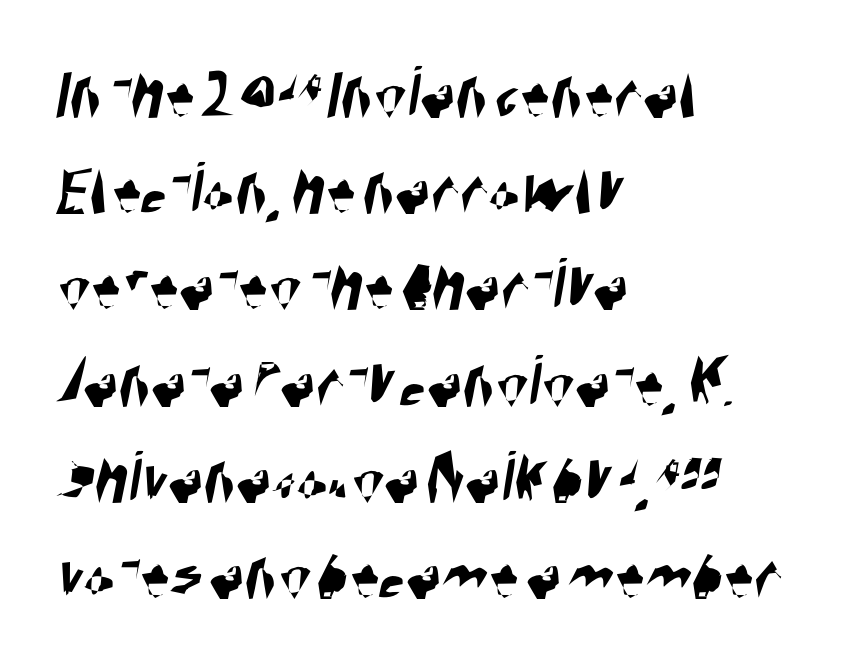
The image shows 74 px condensed sans-serif type; set left-aligned, normal line spacing (1.3x), normal letter spacing, not underlined; high stroke contrast and a large x-height.
